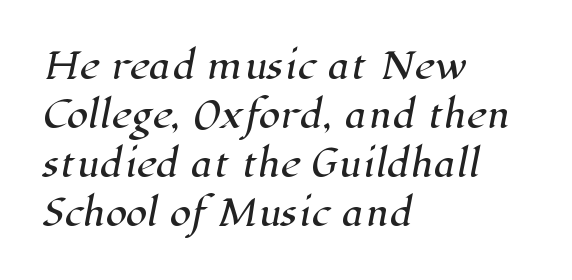
Q: Is the typeface a serif or a sans-serif typeface? A: Serif.
Q: Is the text underlined? A: No.
Q: How is the paragraph aligned? A: Left-aligned.
Q: Is the spacing between letters normal or unusually wide? A: Normal.
Q: Is the spacing between lines tight, normal or loose? A: Normal.
Q: Width (condensed, normal, or wide)? A: Normal.
Q: Stroke contrast? A: High.
Q: x-height? A: Medium.
Q: Monospaced? A: No.
